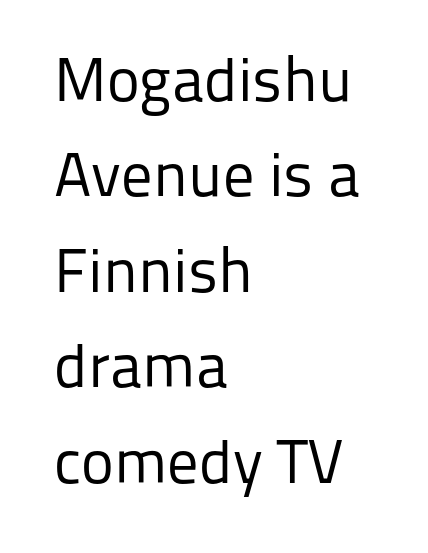
Descenders hang freely into open space. These lines were composed using upright roman letters. Does extra space separate the letters? No, they use regular spacing. The rendering shows plain stroke endings on the letterforms — a sans-serif design.
